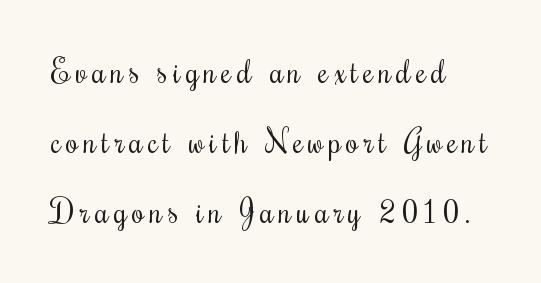
Q: Is the text bold? A: No.
Q: Is the text italic (slanted)? A: Yes.
Q: Is the text underlined? A: No.
Q: How is the paragraph aligned? A: Left-aligned.
Q: Is the spacing between lines tight, normal or loose? A: Loose.
Q: Width (condensed, normal, or wide)? A: Condensed.
Q: Stroke contrast? A: Medium.
Q: x-height? A: Small.
Q: Monospaced? A: No.
